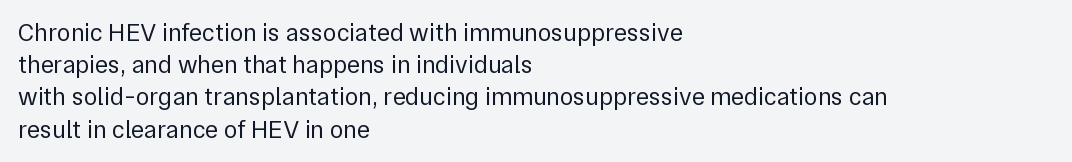
Q: Is the text bold? A: No.
Q: Is the text italic (slanted)? A: No, it is upright.
Q: Is the text underlined? A: No.
Q: How is the paragraph aligned? A: Left-aligned.
Q: Is the spacing between letters normal or unusually wide? A: Normal.
Q: Is the spacing between lines tight, normal or loose? A: Normal.
